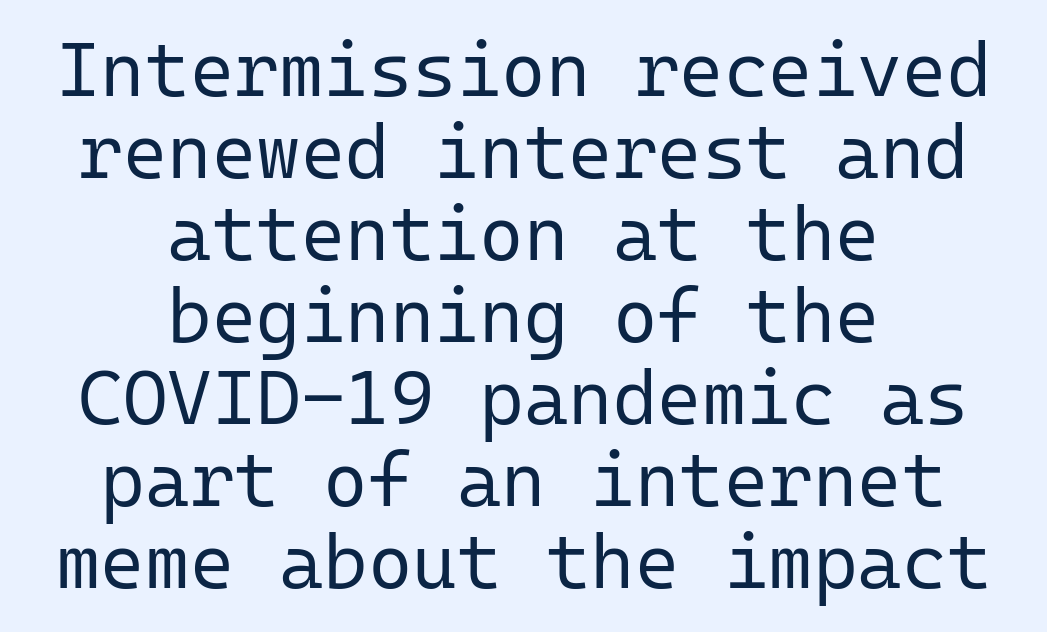
{"serif": "no", "italic": "no", "bold": "no", "weight": "regular", "width": "normal", "stroke_contrast": "low", "x_height": "medium", "monospaced": "yes", "underline": "no", "align": "center", "line_spacing": "tight", "line_spacing_ratio": 1.08, "letter_spacing": "normal", "letter_spacing_em": 0.0, "glyph_px": 76}
